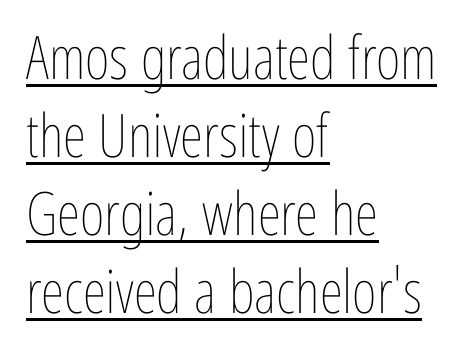
Q: Is the text bold? A: No.
Q: Is the text italic (slanted)? A: No, it is upright.
Q: Is the text underlined? A: Yes.
Q: How is the paragraph aligned? A: Left-aligned.
Q: Is the spacing between letters normal or unusually wide? A: Normal.
Q: Is the spacing between lines tight, normal or loose? A: Normal.
Q: Width (condensed, normal, or wide)? A: Condensed.
Q: Stroke contrast? A: Low.
Q: x-height? A: Medium.
Q: Monospaced? A: No.
